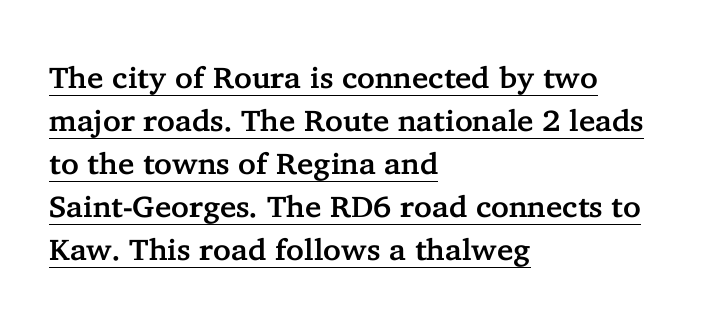
The designer left line spacing at the default. The letterforms sit shoulder to shoulder at normal distance. Layout note: lines flush left. Letterform terminals end in serifs throughout the passage. The specimen includes a rule beneath the text block's lines. These lines are rendered in a variable-pitch font.
